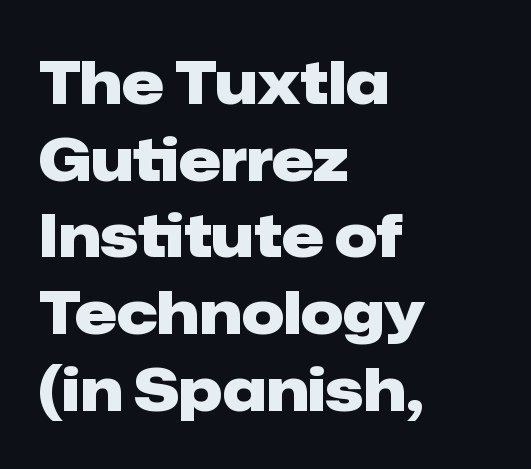
{"serif": "no", "italic": "no", "bold": "yes", "weight": "heavy", "width": "normal", "stroke_contrast": "low", "x_height": "medium", "monospaced": "no", "underline": "no", "align": "left", "line_spacing": "normal", "line_spacing_ratio": 1.3, "letter_spacing": "normal", "letter_spacing_em": 0.0, "glyph_px": 59}
